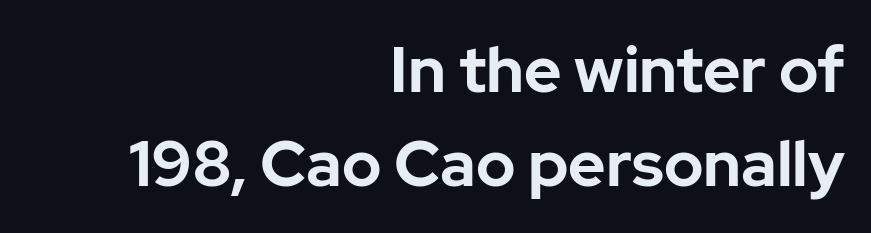
A roman cut, with each character standing at attention. Look at the stroke-to-counter ratio: heavy, a bold. The type is set solid horizontally, with unmodified tracking. Leading matches the norm, producing a regular column.
